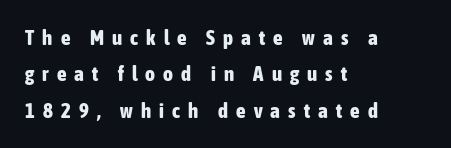
The specimen omits any rule beneath the text block's lines. Is the block centered? No — it sits flush against the left margin. Students, note that the glyphs here are deliberately spaced far apart. Emphasis by weight is at full strength: bold. Upright lettering throughout.
